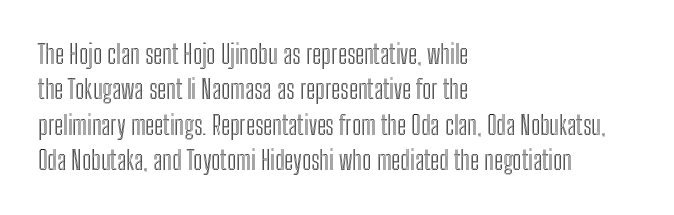
The image shows 26 px text type, upright; set left-aligned, normal line spacing (1.36x), normal letter spacing, not underlined.
